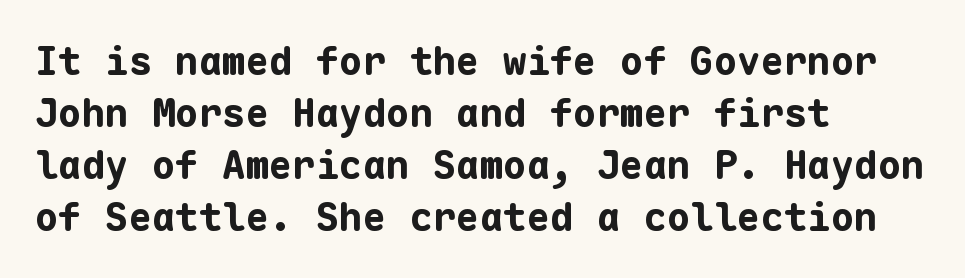
Q: Is the text bold? A: Yes.
Q: Is the text italic (slanted)? A: No, it is upright.
Q: Is the typeface a serif or a sans-serif typeface? A: Sans-serif.
Q: Is the text underlined? A: No.
Q: How is the paragraph aligned? A: Left-aligned.
Q: Is the spacing between letters normal or unusually wide? A: Normal.
Q: Is the spacing between lines tight, normal or loose? A: Normal.
Q: Width (condensed, normal, or wide)? A: Normal.
Q: Stroke contrast? A: Low.
Q: x-height? A: Medium.
Q: Monospaced? A: Yes.
